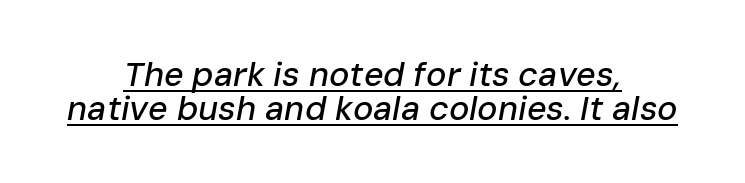
{"italic": "yes", "lean": "right", "slant_degrees": 10, "width": "normal", "stroke_contrast": "low", "x_height": "medium", "monospaced": "no", "underline": "yes", "align": "center", "line_spacing": "tight", "line_spacing_ratio": 1.0, "letter_spacing": "normal", "letter_spacing_em": 0.0, "glyph_px": 34}
